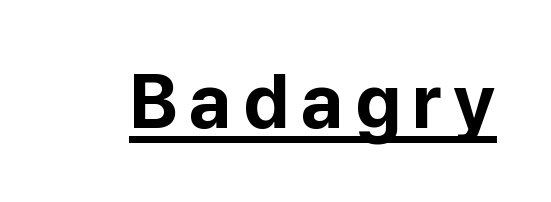
The image shows 76 px bold sans-serif type, upright; set underlined; low stroke contrast and a medium x-height.
